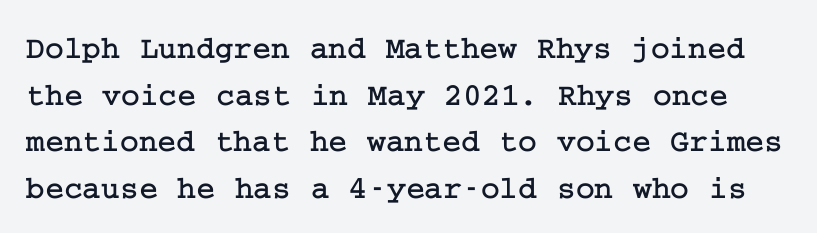
The image shows 32 px serif type, upright; set normal line spacing (1.46x), normal letter spacing, not underlined; low stroke contrast and a medium x-height.
